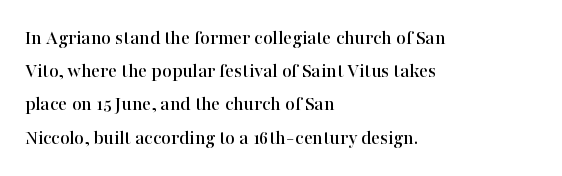
Q: Is the text italic (slanted)? A: No, it is upright.
Q: Is the text underlined? A: No.
Q: How is the paragraph aligned? A: Left-aligned.
Q: Is the spacing between letters normal or unusually wide? A: Normal.
Q: Is the spacing between lines tight, normal or loose? A: Normal.
